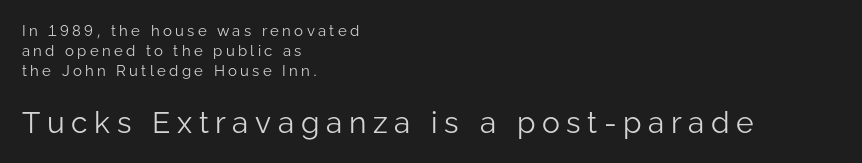
Character size in the trailing block exceeds that of the leading block. The horizontal fit of the characters is loose and conspicuously gappy. This sample uses a sans-serif face. The typeface has the unassuming heft of standard copy or less. The passage shown is not underscored anywhere.
